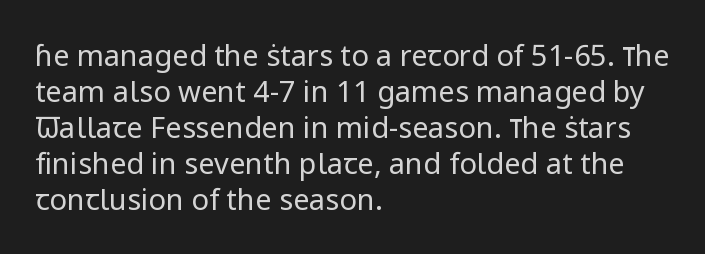
Q: Is the text bold? A: No.
Q: Is the text italic (slanted)? A: No, it is upright.
Q: Is the typeface a serif or a sans-serif typeface? A: Sans-serif.
Q: Is the text underlined? A: No.
Q: How is the paragraph aligned? A: Left-aligned.
Q: Is the spacing between letters normal or unusually wide? A: Normal.
Q: Width (condensed, normal, or wide)? A: Normal.
Q: Stroke contrast? A: Low.
Q: x-height? A: Medium.
Q: Monospaced? A: No.
